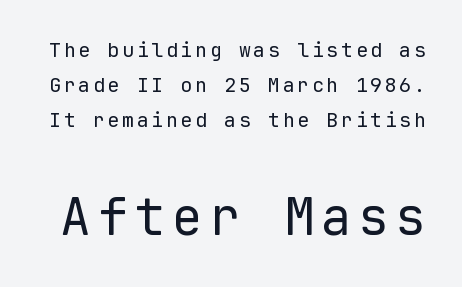
A typesetter would call this monospace, since all characters share one set width. Think standard paragraph weight, or any step lighter than that. Are there feet on the stems? There aren't — it's a sans. When letters stand straight like this, we call the style roman or upright.
